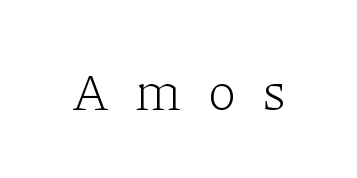
The image shows 53 px light serif type, upright; set unusually wide letter spacing (+0.49 em), not underlined; low stroke contrast and a medium x-height.
